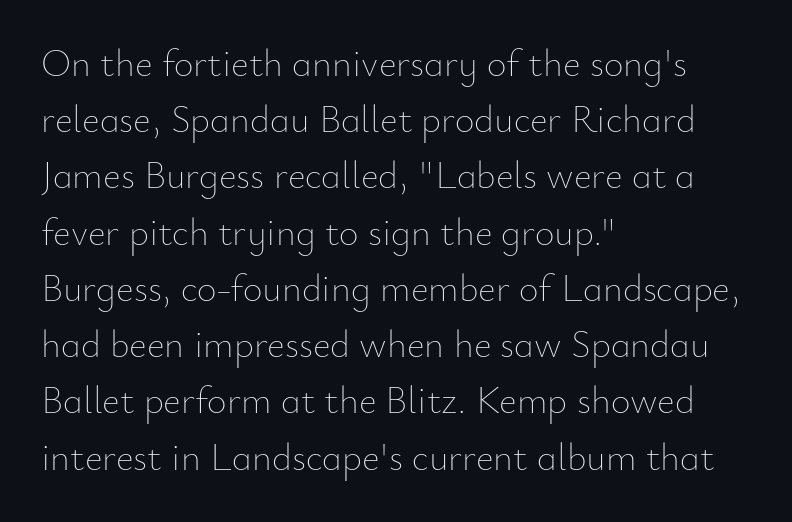
{"italic": "no", "bold": "no", "weight": "thin", "width": "normal", "stroke_contrast": "low", "x_height": "small", "monospaced": "no", "underline": "no", "align": "left", "line_spacing": "normal", "line_spacing_ratio": 1.48, "letter_spacing": "normal", "letter_spacing_em": 0.0, "glyph_px": 38}
